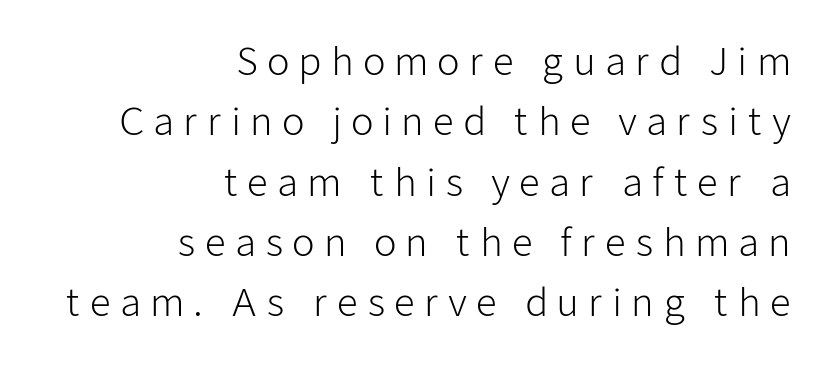
Each line ends at the same right margin while the left side varies. The designer left line spacing at the default. The letterforms sit at book weight or below. This rendering employs a face without finishing strokes, i.e., a sans-serif. Varying glyph widths throughout — classic text-font behaviour. The tracking reads as deliberately expanded to a designer's eye.
